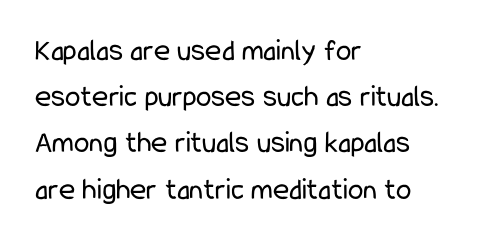
Q: Is the text bold? A: No.
Q: Is the text italic (slanted)? A: No, it is upright.
Q: Is the typeface a serif or a sans-serif typeface? A: Sans-serif.
Q: Is the text underlined? A: No.
Q: How is the paragraph aligned? A: Left-aligned.
Q: Is the spacing between letters normal or unusually wide? A: Normal.
Q: Is the spacing between lines tight, normal or loose? A: Normal.
Q: Width (condensed, normal, or wide)? A: Condensed.
Q: Stroke contrast? A: Low.
Q: x-height? A: Medium.
Q: Monospaced? A: No.
